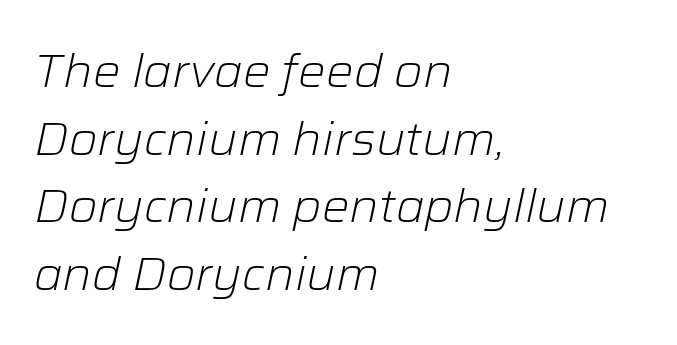
{"italic": "yes", "lean": "right", "slant_degrees": 12, "bold": "no", "weight": "light", "width": "normal", "stroke_contrast": "low", "x_height": "medium", "monospaced": "no", "underline": "no", "align": "left", "line_spacing": "normal", "line_spacing_ratio": 1.47, "letter_spacing": "normal", "letter_spacing_em": 0.0, "glyph_px": 46}
